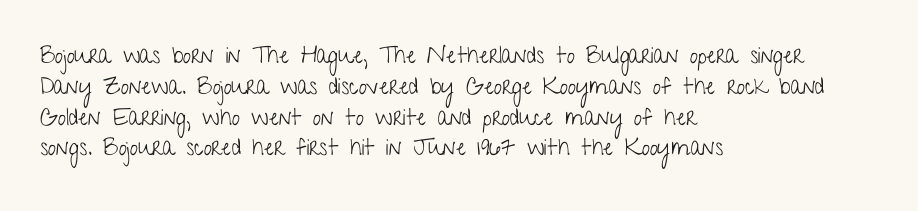
The image shows 23 px text type, upright; set left-aligned, normal line spacing (1.34x), normal letter spacing, not underlined.
